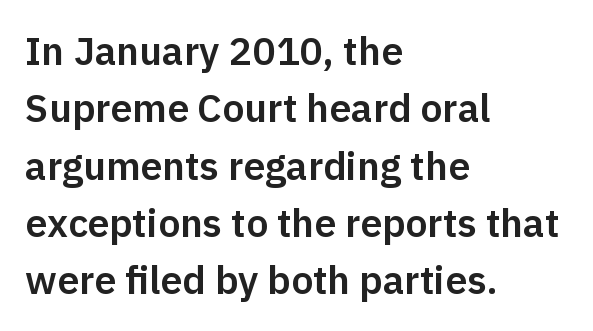
{"serif": "no", "italic": "no", "width": "normal", "stroke_contrast": "low", "x_height": "medium", "monospaced": "no", "underline": "no", "align": "left", "line_spacing": "normal", "line_spacing_ratio": 1.47, "letter_spacing": "normal", "letter_spacing_em": 0.0, "glyph_px": 39}
